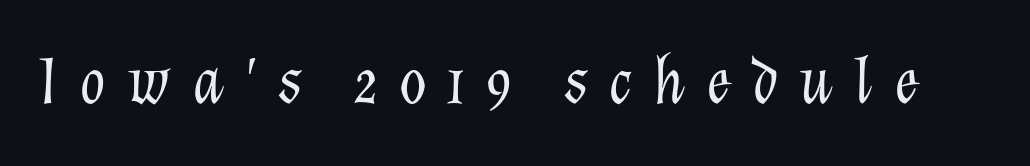
{"italic": "yes", "lean": "right", "slant_degrees": 12, "bold": "no", "weight": "light", "width": "normal", "stroke_contrast": "low", "x_height": "medium", "monospaced": "no", "underline": "no", "letter_spacing": "wide", "letter_spacing_em": 0.31, "glyph_px": 67}
